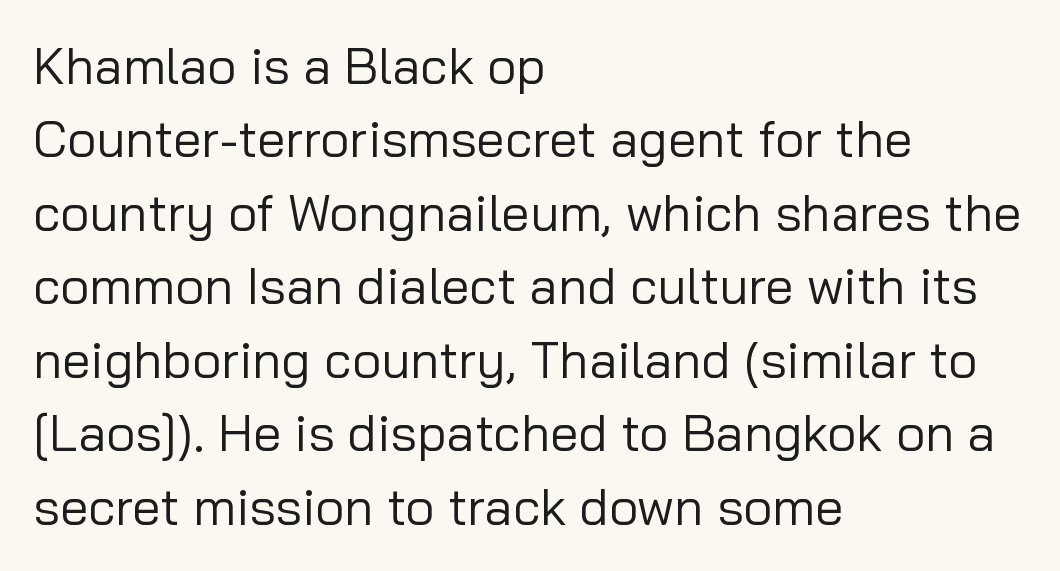
The image shows 51 px regular-weight sans-serif type, upright; set left-aligned, normal line spacing (1.44x), normal letter spacing, not underlined; low stroke contrast and a medium x-height.
